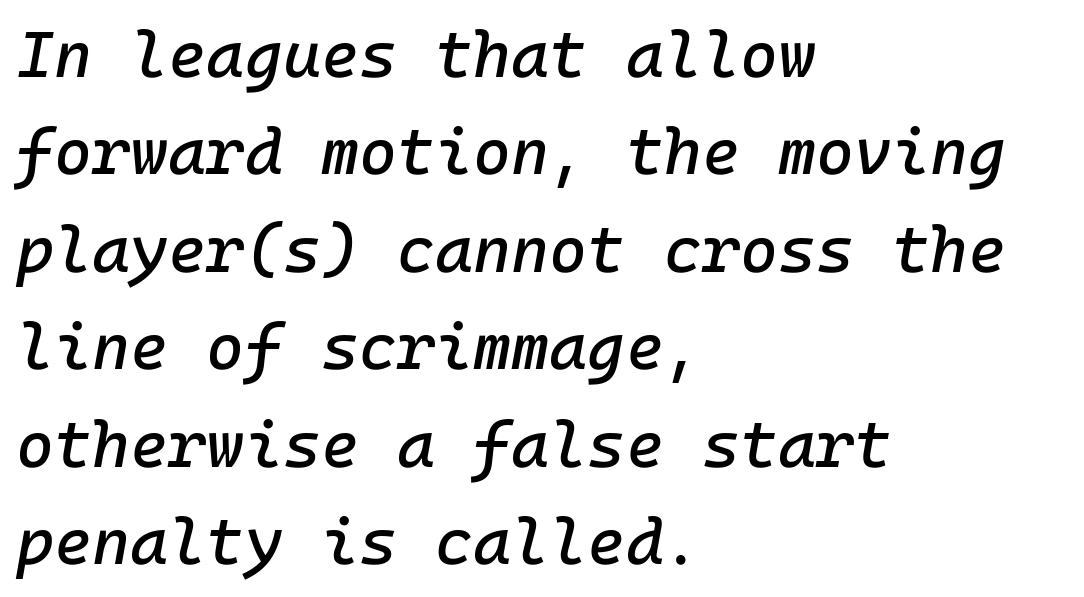
These lines sit exactly where default settings would place them. No extra tracking has been applied to these lines. The space directly below the letters is spotless. The rendering anchors every line to the left-hand side. The text carries the slant typical of an italic or oblique font.
